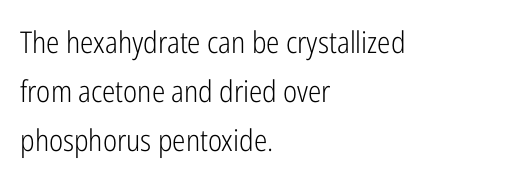
Q: Is the text bold? A: No.
Q: Is the text italic (slanted)? A: No, it is upright.
Q: Is the typeface a serif or a sans-serif typeface? A: Sans-serif.
Q: Is the text underlined? A: No.
Q: How is the paragraph aligned? A: Left-aligned.
Q: Is the spacing between letters normal or unusually wide? A: Normal.
Q: Is the spacing between lines tight, normal or loose? A: Normal.
Q: Width (condensed, normal, or wide)? A: Condensed.
Q: Stroke contrast? A: Low.
Q: x-height? A: Medium.
Q: Monospaced? A: No.
